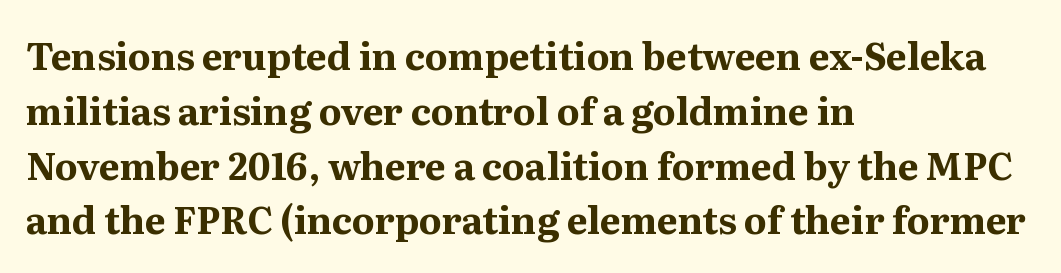
Q: Is the text bold? A: Yes.
Q: Is the text italic (slanted)? A: No, it is upright.
Q: Is the typeface a serif or a sans-serif typeface? A: Serif.
Q: Is the text underlined? A: No.
Q: How is the paragraph aligned? A: Left-aligned.
Q: Is the spacing between letters normal or unusually wide? A: Normal.
Q: Is the spacing between lines tight, normal or loose? A: Normal.
Q: Width (condensed, normal, or wide)? A: Normal.
Q: Stroke contrast? A: Medium.
Q: x-height? A: Medium.
Q: Monospaced? A: No.
